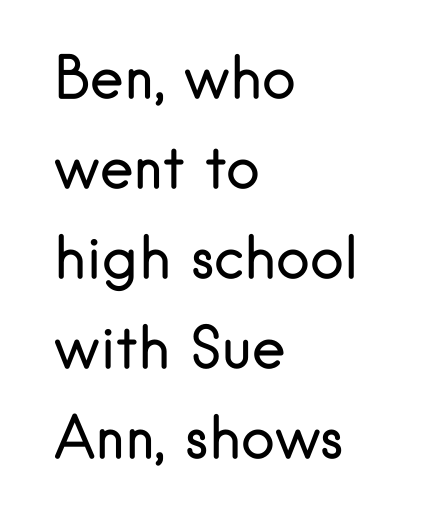
Tracking here is standard; glyphs follow each other at the usual distance. Horizontally, the lines are justified to the leading edge only. Every character sits straight up, as roman type does. A clean baseline with only descenders dipping below it. What kind of face is this? One without serifs — a sans. Weight: in the light-to-regular range.
